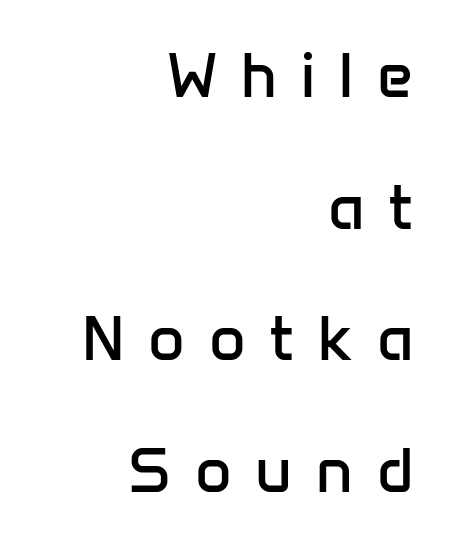
Q: Is the text bold? A: No.
Q: Is the text italic (slanted)? A: No, it is upright.
Q: Is the typeface a serif or a sans-serif typeface? A: Sans-serif.
Q: Is the text underlined? A: No.
Q: How is the paragraph aligned? A: Right-aligned.
Q: Is the spacing between letters normal or unusually wide? A: Unusually wide.
Q: Is the spacing between lines tight, normal or loose? A: Loose.
Q: Width (condensed, normal, or wide)? A: Normal.
Q: Stroke contrast? A: Low.
Q: x-height? A: Medium.
Q: Monospaced? A: No.
